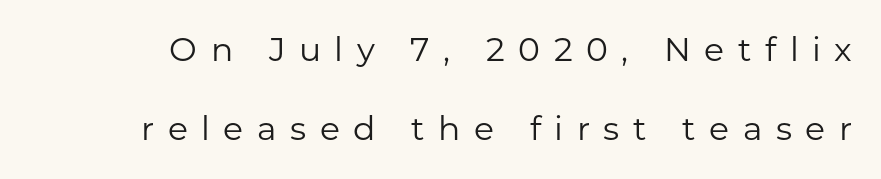
{"serif": "no", "italic": "no", "bold": "no", "weight": "regular", "width": "normal", "stroke_contrast": "low", "x_height": "medium", "monospaced": "no", "underline": "no", "line_spacing": "loose", "line_spacing_ratio": 2.4, "letter_spacing": "wide", "letter_spacing_em": 0.41, "glyph_px": 33}
